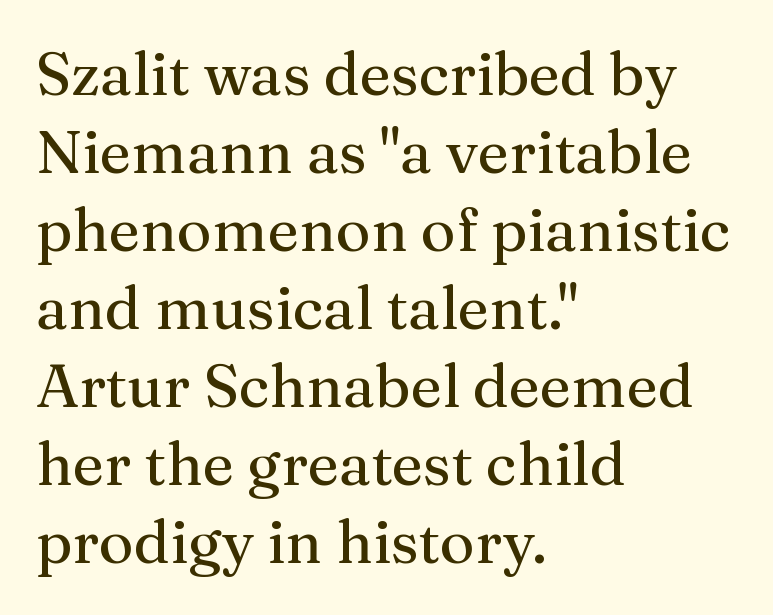
The image shows 60 px serif type, upright; set left-aligned, normal line spacing (1.3x), normal letter spacing, not underlined; medium stroke contrast and a medium x-height.
